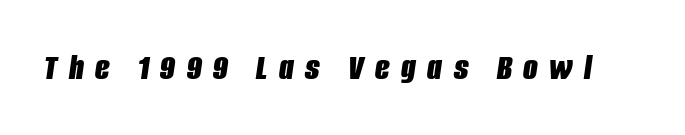
{"italic": "yes", "lean": "right", "slant_degrees": 8, "bold": "yes", "weight": "bold", "width": "condensed", "stroke_contrast": "low", "x_height": "large", "monospaced": "no", "underline": "no", "letter_spacing": "wide", "letter_spacing_em": 0.3, "glyph_px": 38}
